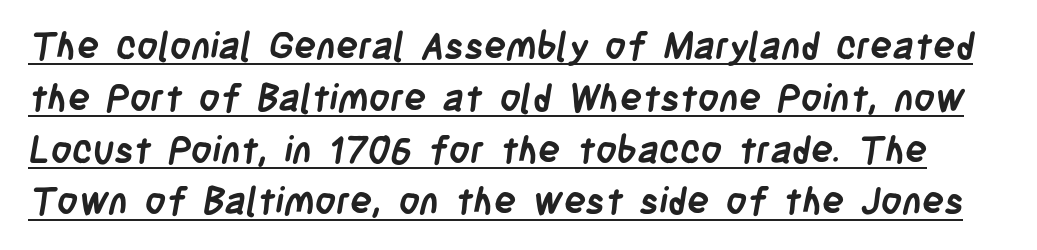
Character widths vary here, with narrow letters taking less room than wide ones. Characters follow at the spacing the type designer built in. Heft: maximum for text — a bold. Check the space under the baseline: a stroke is drawn there. Does the type have serifs? No, each stem ends abruptly. Summary of vertical rhythm: regular, with standard interline spacing.
